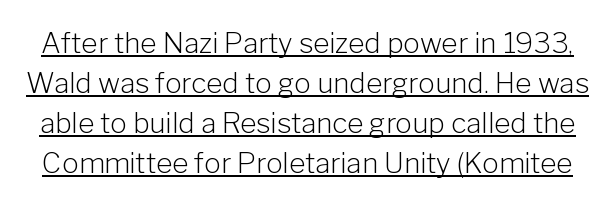
Q: Is the text bold? A: No.
Q: Is the text italic (slanted)? A: No, it is upright.
Q: Is the typeface a serif or a sans-serif typeface? A: Sans-serif.
Q: Is the text underlined? A: Yes.
Q: Is the spacing between letters normal or unusually wide? A: Normal.
Q: Is the spacing between lines tight, normal or loose? A: Normal.
Q: Width (condensed, normal, or wide)? A: Normal.
Q: Stroke contrast? A: Low.
Q: x-height? A: Medium.
Q: Monospaced? A: No.
